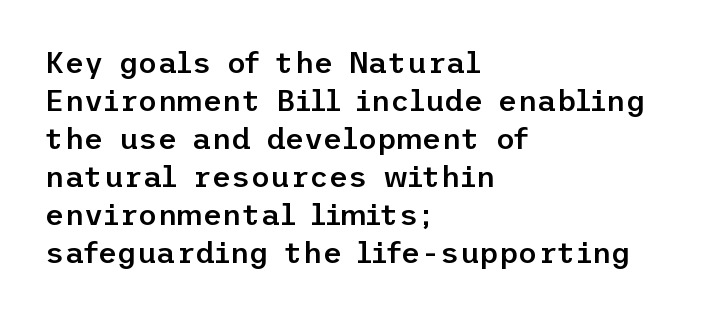
{"serif": "no", "italic": "no", "bold": "semi", "weight": "semibold", "width": "normal", "stroke_contrast": "low", "x_height": "medium", "underline": "no", "align": "left", "line_spacing": "normal", "line_spacing_ratio": 1.27, "letter_spacing": "normal", "letter_spacing_em": 0.0, "glyph_px": 30}
